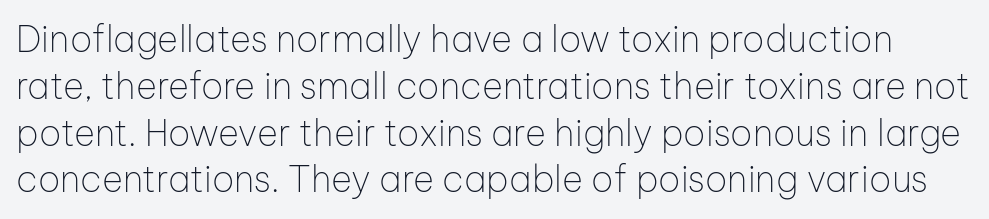
{"serif": "no", "italic": "no", "bold": "no", "weight": "thin", "width": "normal", "stroke_contrast": "low", "x_height": "medium", "monospaced": "no", "underline": "no", "line_spacing": "normal", "line_spacing_ratio": 1.3, "letter_spacing": "normal", "letter_spacing_em": 0.0, "glyph_px": 36}
